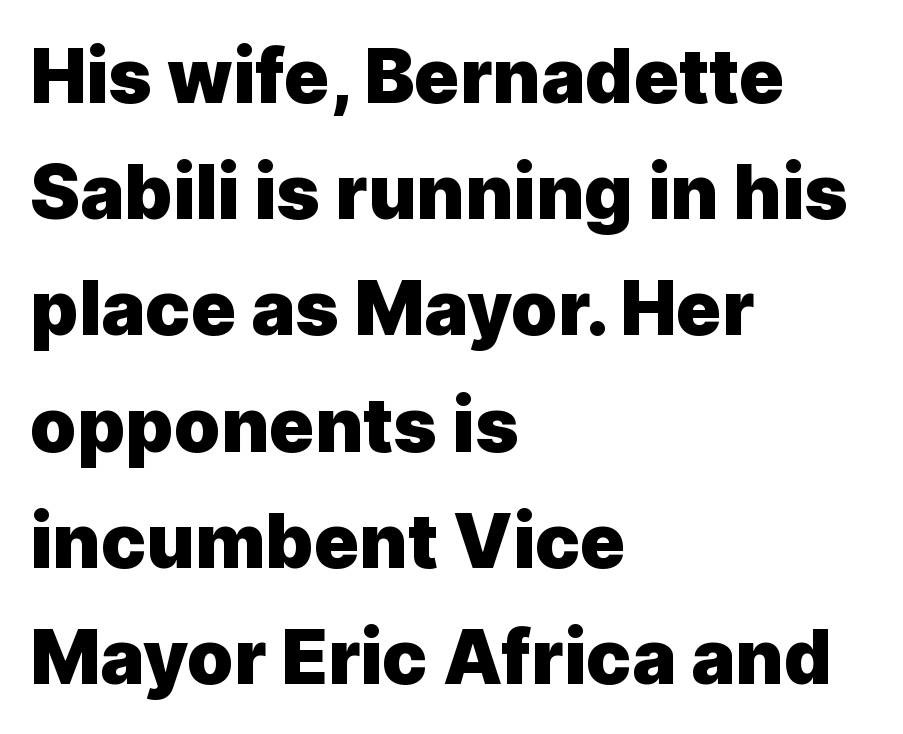
Q: Is the text bold? A: Yes.
Q: Is the text italic (slanted)? A: No, it is upright.
Q: Is the typeface a serif or a sans-serif typeface? A: Sans-serif.
Q: Is the text underlined? A: No.
Q: How is the paragraph aligned? A: Left-aligned.
Q: Is the spacing between letters normal or unusually wide? A: Normal.
Q: Is the spacing between lines tight, normal or loose? A: Normal.
Q: Width (condensed, normal, or wide)? A: Normal.
Q: x-height? A: Medium.
Q: Monospaced? A: No.
